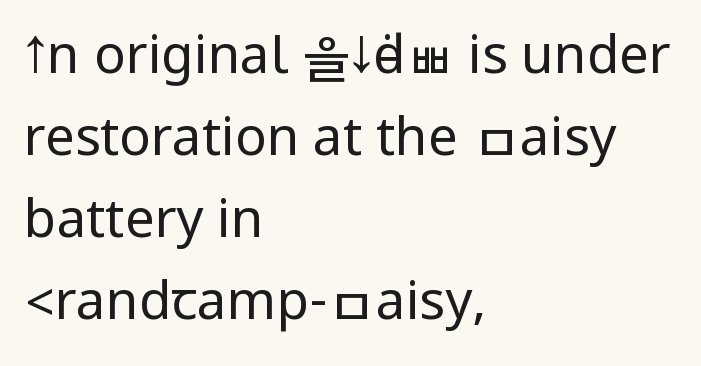
{"serif": "no", "italic": "no", "bold": "no", "weight": "regular", "width": "condensed", "stroke_contrast": "low", "underline": "no", "align": "left", "line_spacing": "normal", "line_spacing_ratio": 1.55, "letter_spacing": "normal", "letter_spacing_em": 0.0, "glyph_px": 53}
